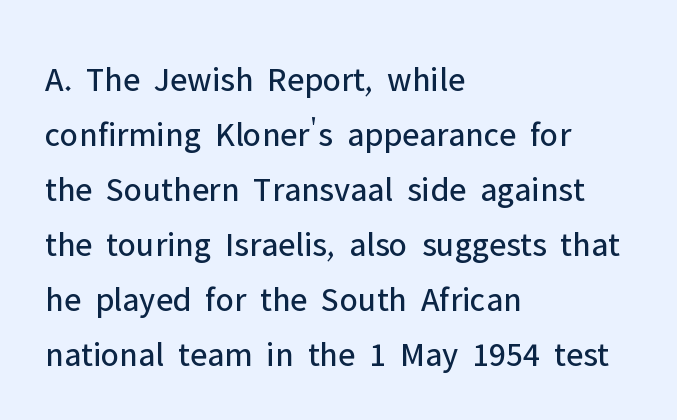
The image shows 35 px regular-weight sans-serif type, upright; set left-aligned, normal line spacing (1.57x), normal letter spacing, not underlined; low stroke contrast and a medium x-height.
